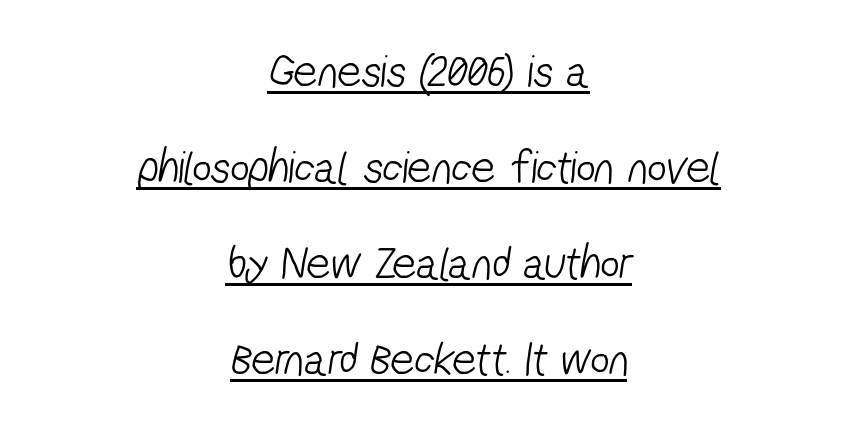
Q: Is the text bold? A: No.
Q: Is the typeface a serif or a sans-serif typeface? A: Sans-serif.
Q: Is the text underlined? A: Yes.
Q: How is the paragraph aligned? A: Centered.
Q: Is the spacing between letters normal or unusually wide? A: Normal.
Q: Is the spacing between lines tight, normal or loose? A: Loose.
Q: Width (condensed, normal, or wide)? A: Condensed.
Q: Stroke contrast? A: Low.
Q: x-height? A: Medium.
Q: Monospaced? A: No.
